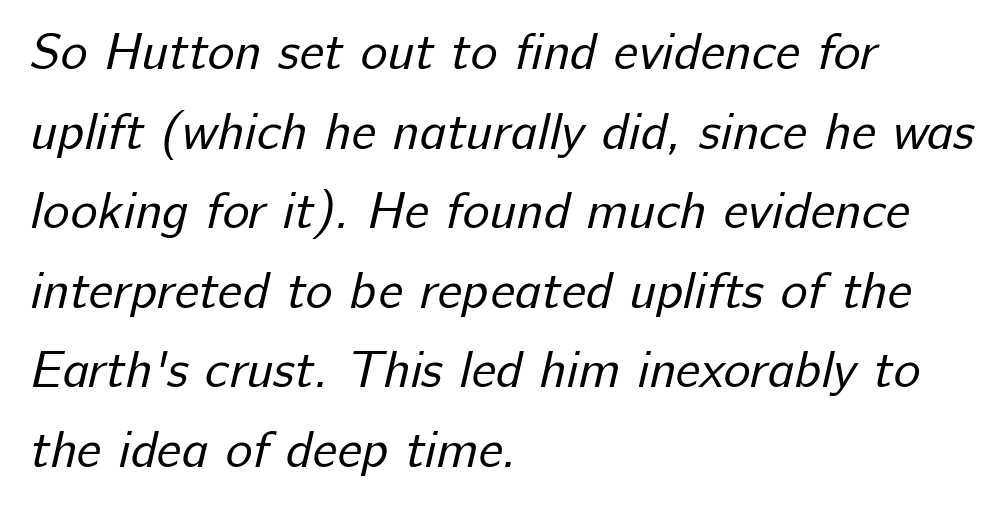
{"serif": "no", "bold": "no", "weight": "regular", "width": "normal", "stroke_contrast": "low", "x_height": "medium", "monospaced": "no", "underline": "no", "align": "left", "line_spacing": "normal", "line_spacing_ratio": 1.56, "letter_spacing": "normal", "letter_spacing_em": 0.0, "glyph_px": 51}
